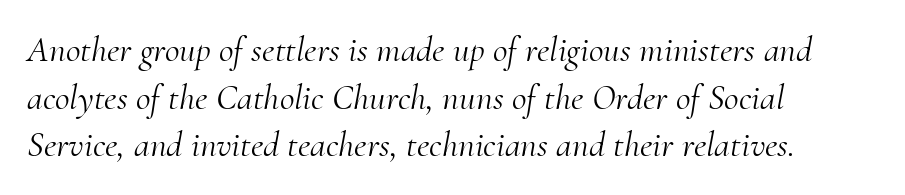
Q: Is the text bold? A: No.
Q: Is the text italic (slanted)? A: Yes, it leans right by about 10 degrees.
Q: Is the typeface a serif or a sans-serif typeface? A: Serif.
Q: Is the text underlined? A: No.
Q: How is the paragraph aligned? A: Left-aligned.
Q: Is the spacing between letters normal or unusually wide? A: Normal.
Q: Is the spacing between lines tight, normal or loose? A: Normal.
Q: Width (condensed, normal, or wide)? A: Normal.
Q: Stroke contrast? A: Medium.
Q: x-height? A: Small.
Q: Monospaced? A: No.
